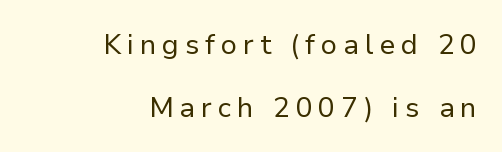
The image shows 28 px regular-weight sans-serif type, upright; set right-aligned, loose line spacing (2.24x), unusually wide letter spacing (+0.21 em), not underlined; low stroke contrast and a medium x-height.
